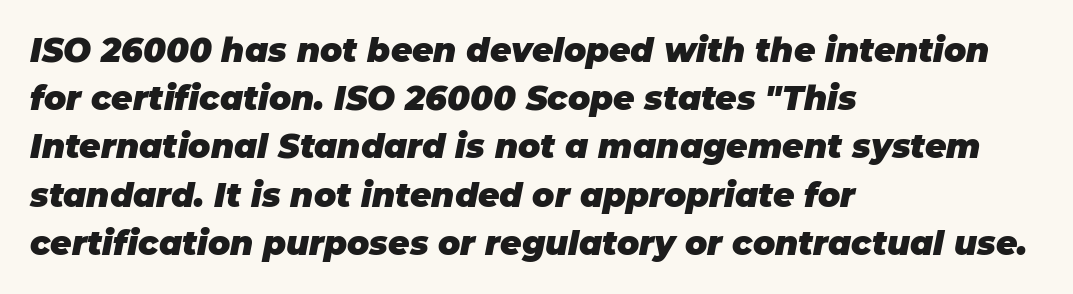
{"italic": "yes", "lean": "right", "slant_degrees": 11, "bold": "yes", "weight": "heavy", "width": "normal", "stroke_contrast": "low", "x_height": "large", "monospaced": "no", "underline": "no", "align": "left", "line_spacing": "normal", "line_spacing_ratio": 1.46, "letter_spacing": "normal", "letter_spacing_em": 0.0, "glyph_px": 33}
